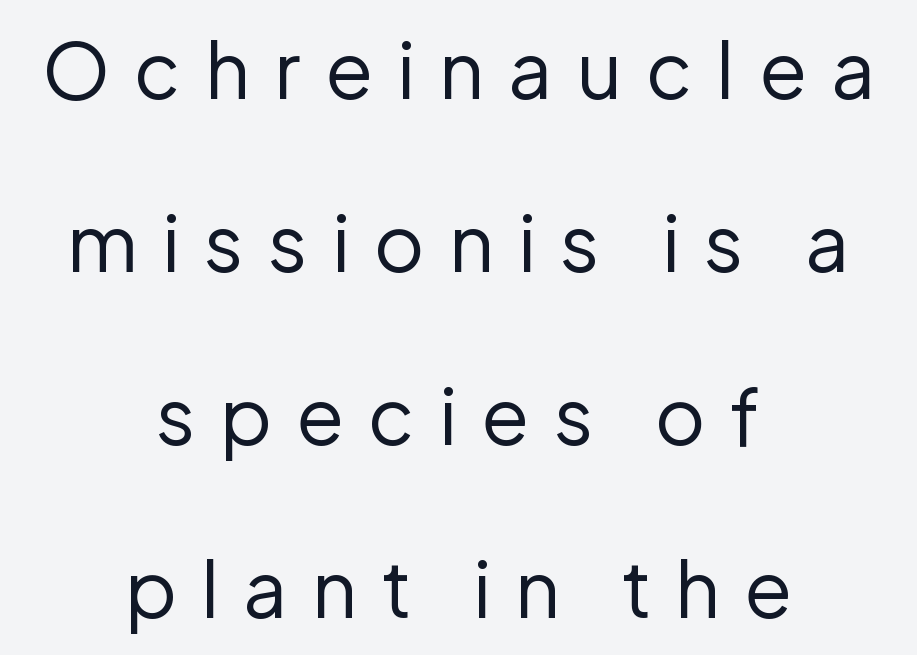
Q: Is the text bold? A: No.
Q: Is the text italic (slanted)? A: No, it is upright.
Q: Is the typeface a serif or a sans-serif typeface? A: Sans-serif.
Q: Is the text underlined? A: No.
Q: How is the paragraph aligned? A: Centered.
Q: Is the spacing between letters normal or unusually wide? A: Unusually wide.
Q: Is the spacing between lines tight, normal or loose? A: Loose.
Q: Width (condensed, normal, or wide)? A: Normal.
Q: Stroke contrast? A: Low.
Q: x-height? A: Medium.
Q: Monospaced? A: No.
